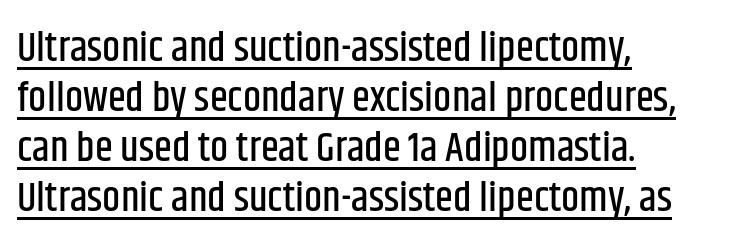
The image shows 41 px condensed sans-serif type, upright; set left-aligned, line spacing 1.22x, normal letter spacing, underlined; low stroke contrast and a large x-height.
